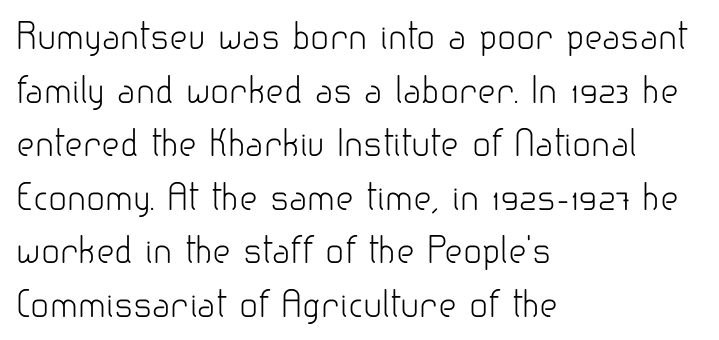
The image shows 35 px light sans-serif type, upright; set left-aligned, normal line spacing (1.53x), normal letter spacing, not underlined; low stroke contrast and a small x-height.
